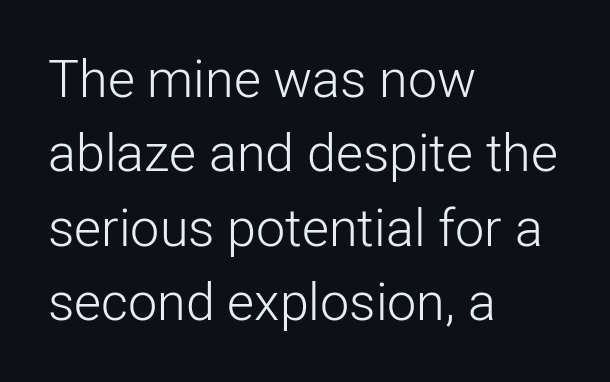
Q: Is the text bold? A: No.
Q: Is the text italic (slanted)? A: No, it is upright.
Q: Is the typeface a serif or a sans-serif typeface? A: Sans-serif.
Q: Is the text underlined? A: No.
Q: How is the paragraph aligned? A: Left-aligned.
Q: Is the spacing between letters normal or unusually wide? A: Normal.
Q: Is the spacing between lines tight, normal or loose? A: Normal.
Q: Width (condensed, normal, or wide)? A: Normal.
Q: Stroke contrast? A: Low.
Q: x-height? A: Medium.
Q: Monospaced? A: No.
